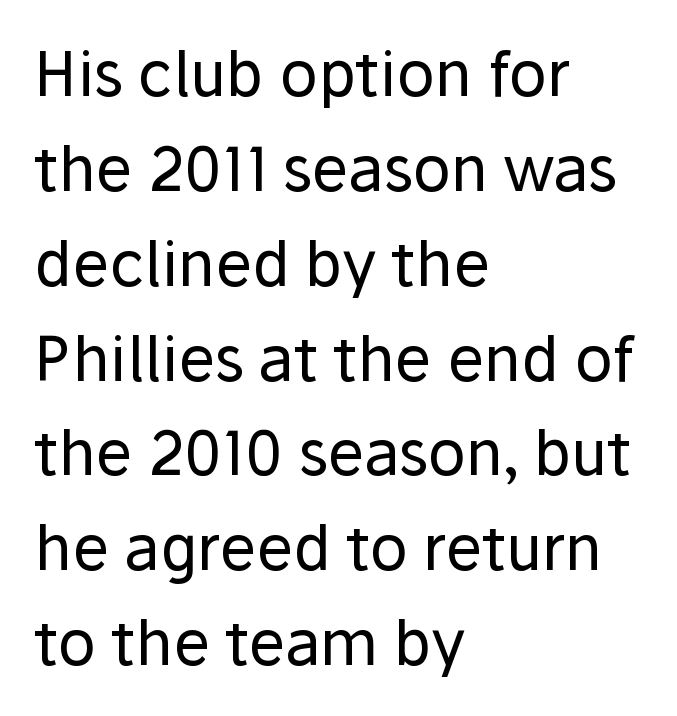
Q: Is the text bold? A: No.
Q: Is the text italic (slanted)? A: No, it is upright.
Q: Is the typeface a serif or a sans-serif typeface? A: Sans-serif.
Q: Is the text underlined? A: No.
Q: How is the paragraph aligned? A: Left-aligned.
Q: Is the spacing between letters normal or unusually wide? A: Normal.
Q: Is the spacing between lines tight, normal or loose? A: Normal.
Q: Width (condensed, normal, or wide)? A: Normal.
Q: Stroke contrast? A: Low.
Q: x-height? A: Medium.
Q: Monospaced? A: No.
